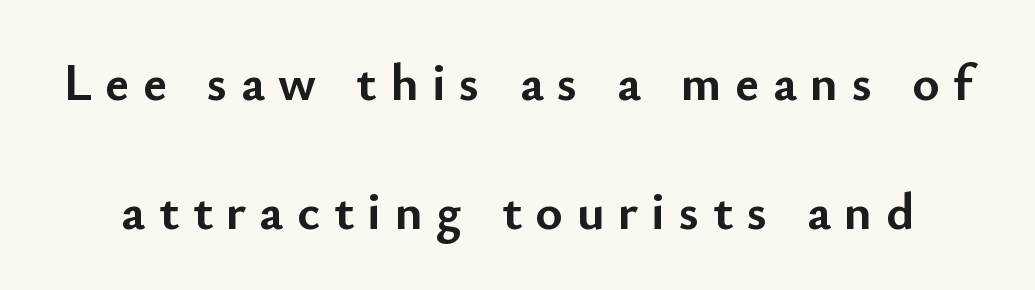
Q: Is the text bold? A: Yes.
Q: Is the text italic (slanted)? A: No, it is upright.
Q: Is the typeface a serif or a sans-serif typeface? A: Sans-serif.
Q: Is the text underlined? A: No.
Q: Is the spacing between letters normal or unusually wide? A: Unusually wide.
Q: Is the spacing between lines tight, normal or loose? A: Loose.
Q: Width (condensed, normal, or wide)? A: Normal.
Q: Stroke contrast? A: Low.
Q: x-height? A: Small.
Q: Monospaced? A: No.
